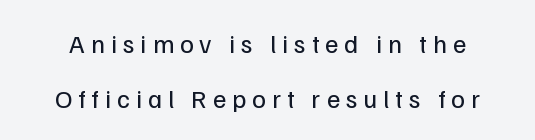
Q: Is the text bold? A: No.
Q: Is the text italic (slanted)? A: No, it is upright.
Q: Is the text underlined? A: No.
Q: Is the spacing between letters normal or unusually wide? A: Unusually wide.
Q: Is the spacing between lines tight, normal or loose? A: Loose.
